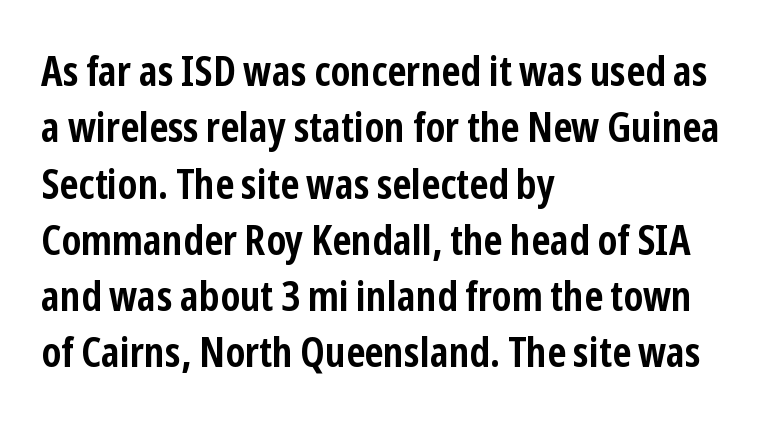
Q: Is the text bold? A: Yes.
Q: Is the text italic (slanted)? A: No, it is upright.
Q: Is the typeface a serif or a sans-serif typeface? A: Sans-serif.
Q: Is the text underlined? A: No.
Q: How is the paragraph aligned? A: Left-aligned.
Q: Is the spacing between letters normal or unusually wide? A: Normal.
Q: Is the spacing between lines tight, normal or loose? A: Normal.
Q: Width (condensed, normal, or wide)? A: Condensed.
Q: Stroke contrast? A: Low.
Q: x-height? A: Medium.
Q: Monospaced? A: No.
